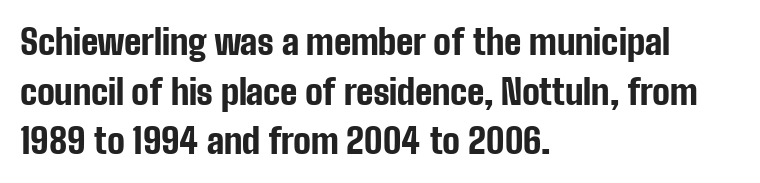
The image shows 35 px bold, condensed sans-serif type, upright; set left-aligned, normal line spacing (1.42x), normal letter spacing, not underlined; low stroke contrast and a medium x-height.
